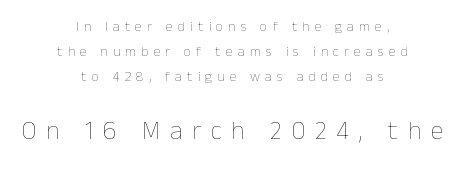
The composition opens small and finishes big. Each row of text sits above clean, open space. This rendering widens character spacing well past its baseline value. Italic? Not at all — the glyphs are vertical.
